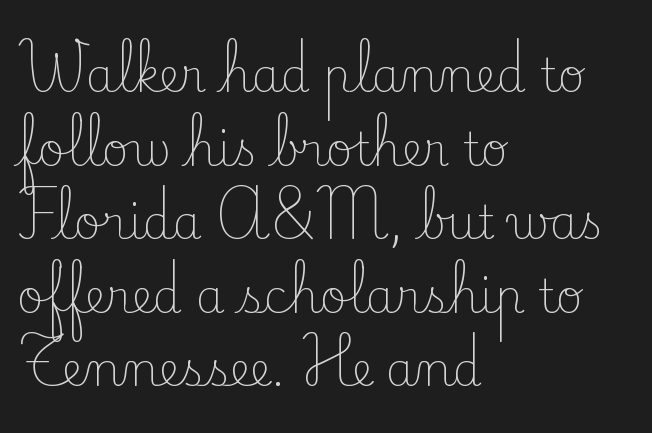
{"serif": "yes", "italic": "no", "bold": "no", "weight": "light", "width": "normal", "stroke_contrast": "low", "x_height": "small", "monospaced": "no", "underline": "no", "align": "left", "line_spacing": "normal", "line_spacing_ratio": 1.6, "letter_spacing": "normal", "letter_spacing_em": 0.0, "glyph_px": 46}
